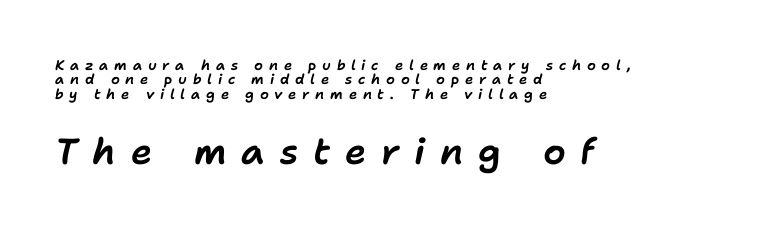
Q: Is the text italic (slanted)? A: Yes, it leans right by about 11 degrees.
Q: Is the text underlined? A: No.
Q: How is the paragraph aligned? A: Left-aligned.
Q: Is the spacing between letters normal or unusually wide? A: Unusually wide.
Q: Is the spacing between lines tight, normal or loose? A: Tight.
Q: Which block of text is set in a larger size, the first (top) or the second (bottom)? A: The second (bottom) one.
Q: Width (condensed, normal, or wide)? A: Normal.
Q: Stroke contrast? A: Low.
Q: x-height? A: Medium.
Q: Monospaced? A: No.
